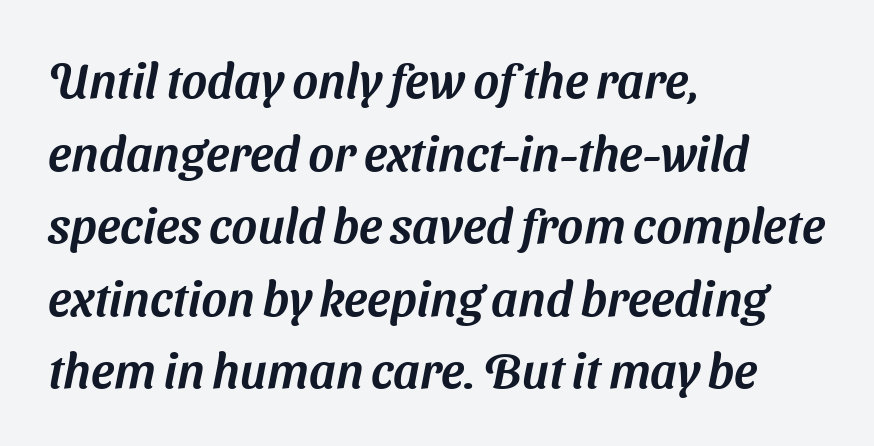
The strip under each line holds only bare page. The rendering keeps characters at their native spacing. Looks like regular typesetting: each glyph gets only the width it needs. Notice how descenders clear the ascenders below comfortably — that's standard leading. Typeset ragged right — the left edge is the straight one.
